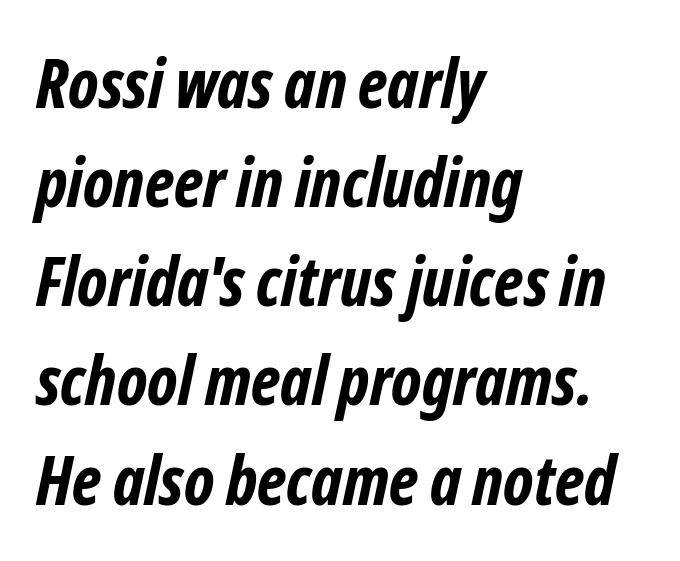
Q: Is the text bold? A: Yes.
Q: Is the typeface a serif or a sans-serif typeface? A: Sans-serif.
Q: Is the text underlined? A: No.
Q: How is the paragraph aligned? A: Left-aligned.
Q: Is the spacing between letters normal or unusually wide? A: Normal.
Q: Is the spacing between lines tight, normal or loose? A: Normal.
Q: Width (condensed, normal, or wide)? A: Condensed.
Q: Stroke contrast? A: Low.
Q: x-height? A: Medium.
Q: Monospaced? A: No.
